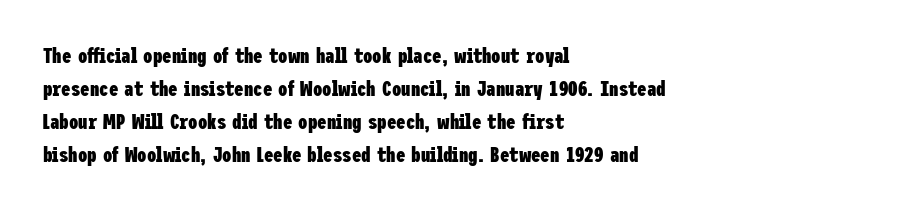
Q: Is the text bold? A: Yes.
Q: Is the text italic (slanted)? A: No, it is upright.
Q: Is the text underlined? A: No.
Q: How is the paragraph aligned? A: Left-aligned.
Q: Is the spacing between letters normal or unusually wide? A: Normal.
Q: Is the spacing between lines tight, normal or loose? A: Normal.
